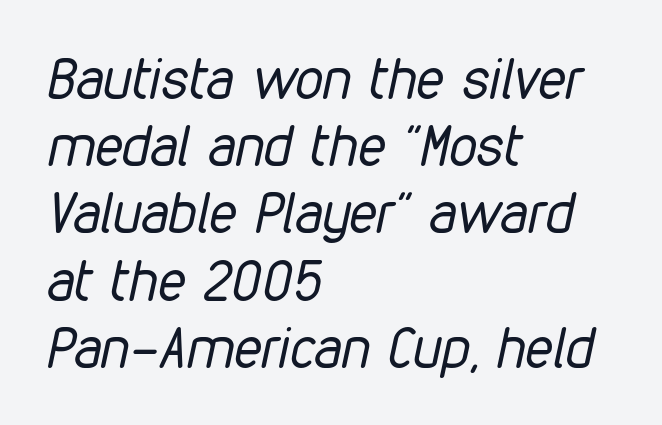
{"italic": "yes", "lean": "right", "slant_degrees": 12, "bold": "no", "weight": "regular", "width": "condensed", "stroke_contrast": "low", "x_height": "medium", "monospaced": "no", "underline": "no", "align": "left", "line_spacing_ratio": 1.2, "letter_spacing": "normal", "letter_spacing_em": 0.0, "glyph_px": 56}
